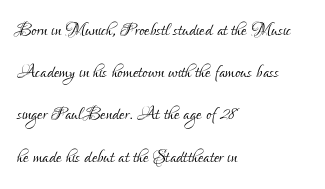
The image shows 24 px text type; set left-aligned, line spacing 1.76x, normal letter spacing, not underlined.
